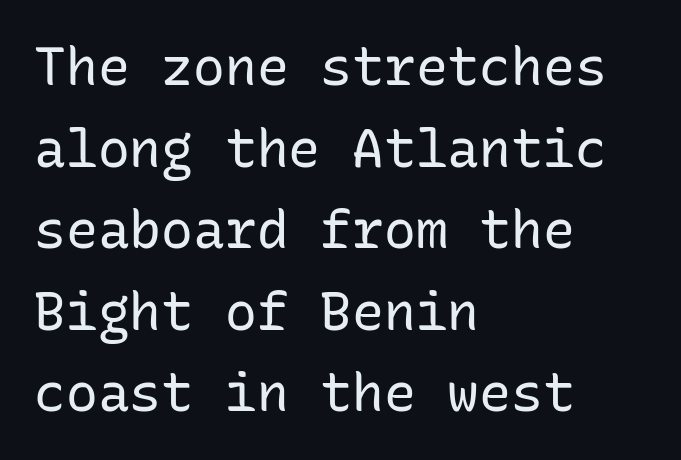
Summary of weight: not heavy and not bold. This block has exactly the height ordinary leading produces. Honestly, there is no underline to notice here at all. Line starts are locked; line ends wander. Ascenders rise straight up at ninety degrees.
